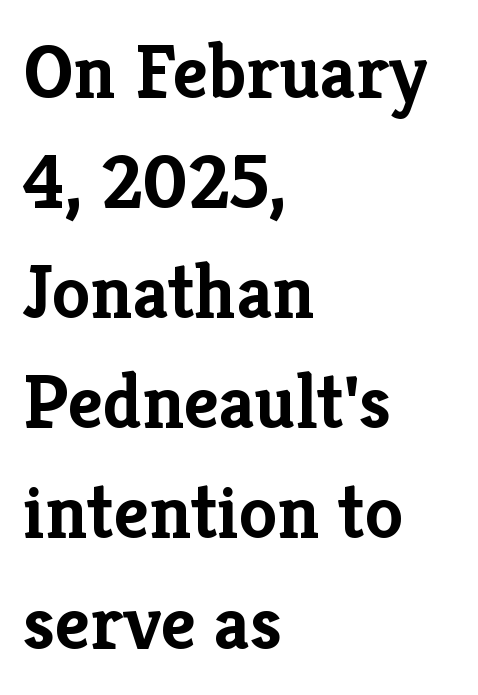
{"serif": "yes", "italic": "no", "bold": "yes", "weight": "semibold", "width": "normal", "stroke_contrast": "low", "x_height": "medium", "monospaced": "no", "underline": "no", "align": "left", "line_spacing": "normal", "line_spacing_ratio": 1.43, "letter_spacing": "normal", "letter_spacing_em": 0.0, "glyph_px": 77}
